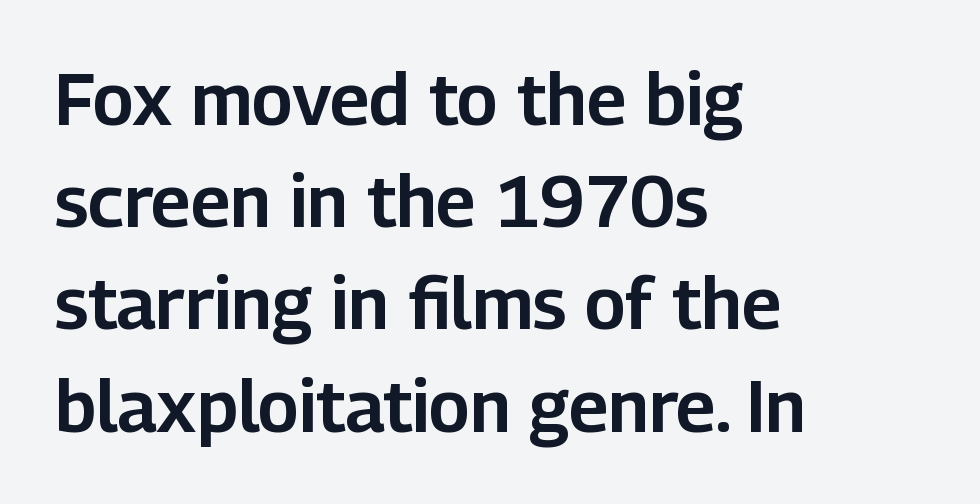
The image shows 72 px sans-serif type, upright; set left-aligned, normal line spacing (1.42x), normal letter spacing, not underlined; low stroke contrast and a medium x-height.
